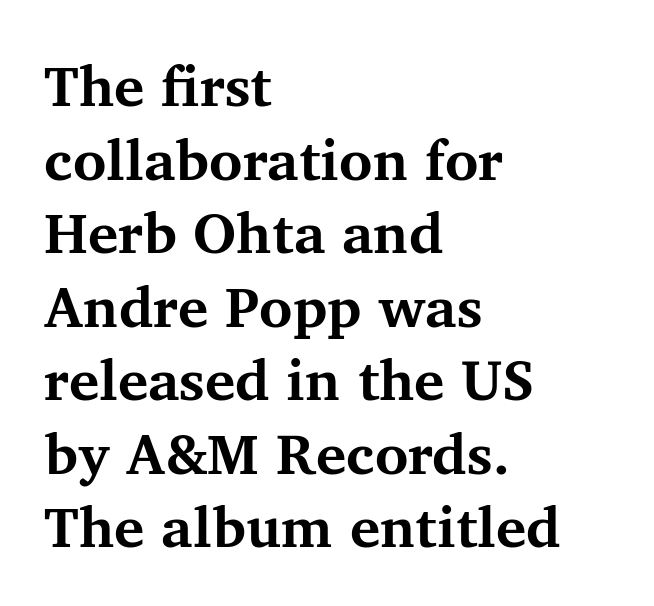
Q: Is the text bold? A: Yes.
Q: Is the text italic (slanted)? A: No, it is upright.
Q: Is the typeface a serif or a sans-serif typeface? A: Serif.
Q: Is the text underlined? A: No.
Q: How is the paragraph aligned? A: Left-aligned.
Q: Is the spacing between letters normal or unusually wide? A: Normal.
Q: Is the spacing between lines tight, normal or loose? A: Normal.
Q: Width (condensed, normal, or wide)? A: Normal.
Q: Stroke contrast? A: Medium.
Q: x-height? A: Medium.
Q: Monospaced? A: No.
